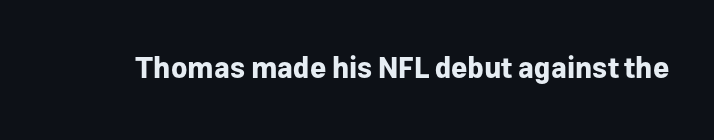
Q: Is the text bold? A: Yes.
Q: Is the text italic (slanted)? A: No, it is upright.
Q: Is the typeface a serif or a sans-serif typeface? A: Sans-serif.
Q: Is the text underlined? A: No.
Q: Is the spacing between letters normal or unusually wide? A: Normal.
Q: Width (condensed, normal, or wide)? A: Normal.
Q: Stroke contrast? A: Low.
Q: x-height? A: Medium.
Q: Monospaced? A: No.
